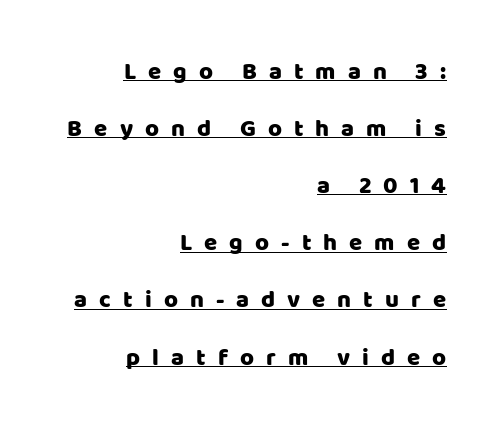
Q: Is the text italic (slanted)? A: No, it is upright.
Q: Is the text underlined? A: Yes.
Q: How is the paragraph aligned? A: Right-aligned.
Q: Is the spacing between letters normal or unusually wide? A: Unusually wide.
Q: Is the spacing between lines tight, normal or loose? A: Loose.
